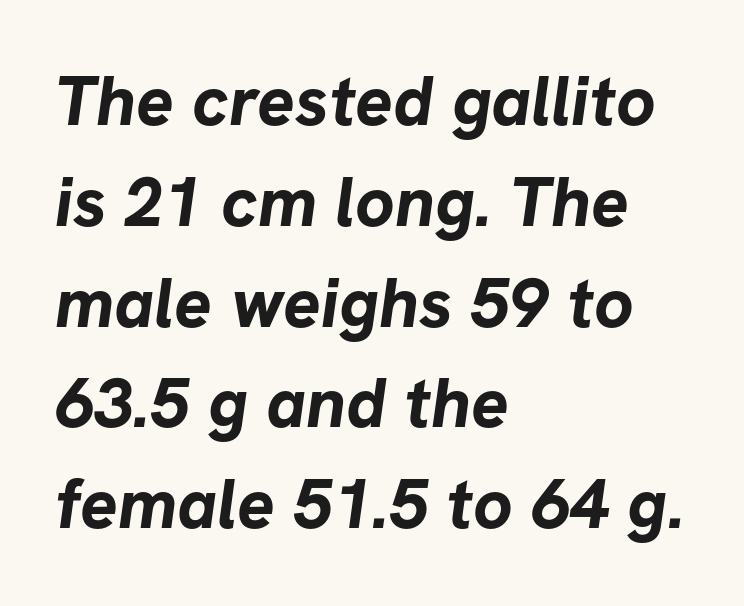
I'd call this a sans setting — the letters go barefoot. Typeset ragged right — the left edge is the straight one. The vertical gap from one line to the next is medium. The baseline area is clear.
